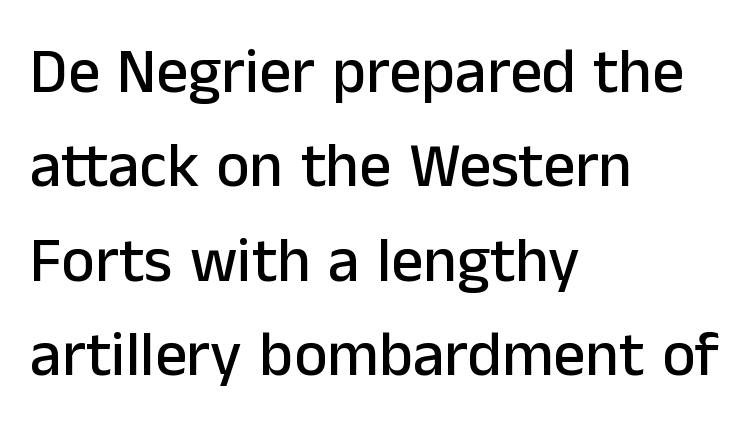
The compositor pushed each line to the left boundary. The face used here is proportionally spaced, like ordinary book or web type. The face used here is rendered with its standard letterfit. Does the type have serifs? No, each stem ends abruptly.
